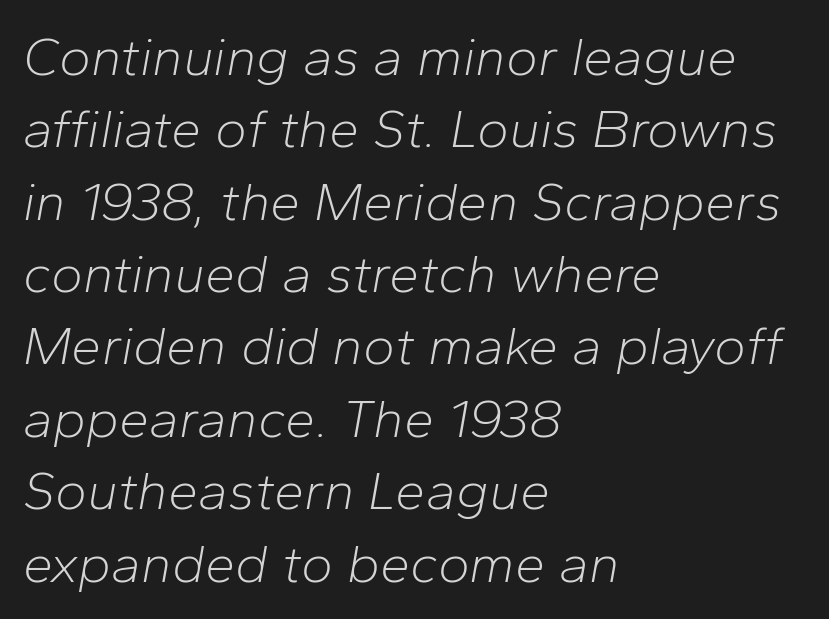
The image shows 54 px light type, italic (leaning right); set left-aligned, normal line spacing (1.34x), normal letter spacing, not underlined; low stroke contrast and a medium x-height.
